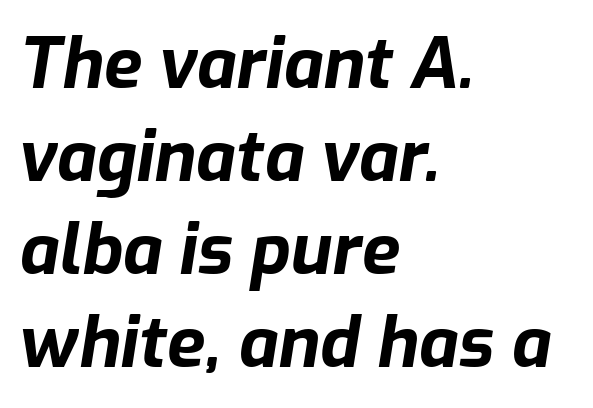
Here the glyphs are tracked normally, forming tight word shapes. Do the characters align in a grid? No, the font is proportional. Heft: maximum for text — a bold. The ragged edge is on the right, which tells us the setting is flush left. Evenly set lines give the paragraph a standard silhouette.
